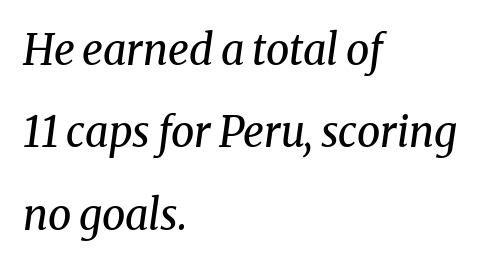
The image shows 42 px regular-weight serif type, italic (leaning right); set left-aligned, loose line spacing (1.96x), normal letter spacing, not underlined; medium stroke contrast and a medium x-height.
